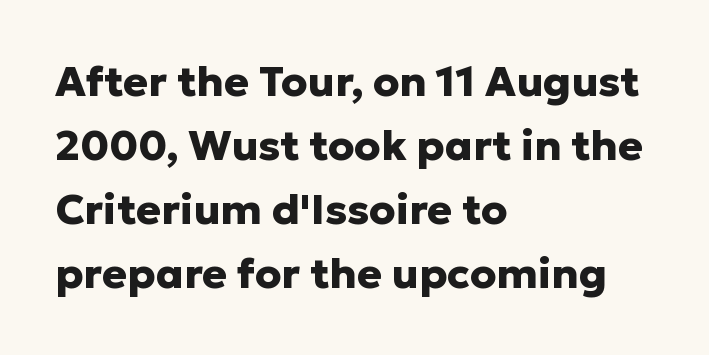
{"serif": "no", "italic": "no", "bold": "yes", "weight": "heavy", "width": "normal", "stroke_contrast": "low", "x_height": "medium", "monospaced": "no", "underline": "no", "align": "left", "line_spacing": "normal", "line_spacing_ratio": 1.52, "letter_spacing": "normal", "letter_spacing_em": 0.0, "glyph_px": 42}
